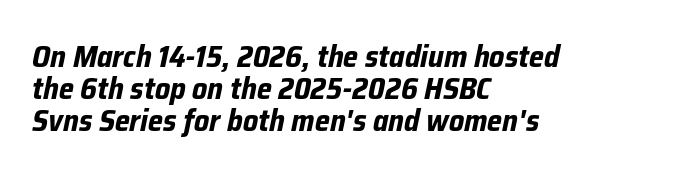
The image shows 30 px bold type, italic (leaning right); set left-aligned, tight line spacing (1.07x), normal letter spacing, not underlined; low stroke contrast and a medium x-height.
